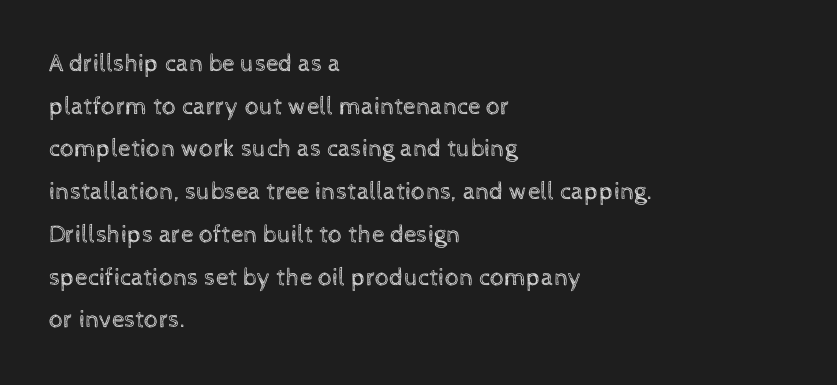
No extra ink here — the face is not bold. The compositor pushed each line to the left boundary. Compared with typical body copy, the letter spacing here is the same. Just letters on the line, the space beneath them empty. Unlike italic type, these characters show no tilt at all.
